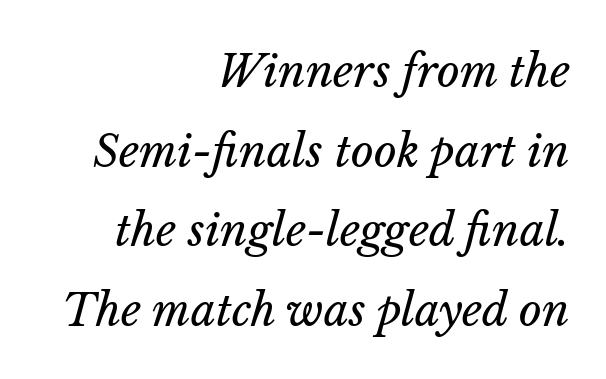
The image shows 44 px regular-weight type, italic (leaning right); set right-aligned, line spacing 1.81x, normal letter spacing, not underlined; low stroke contrast and a medium x-height.
